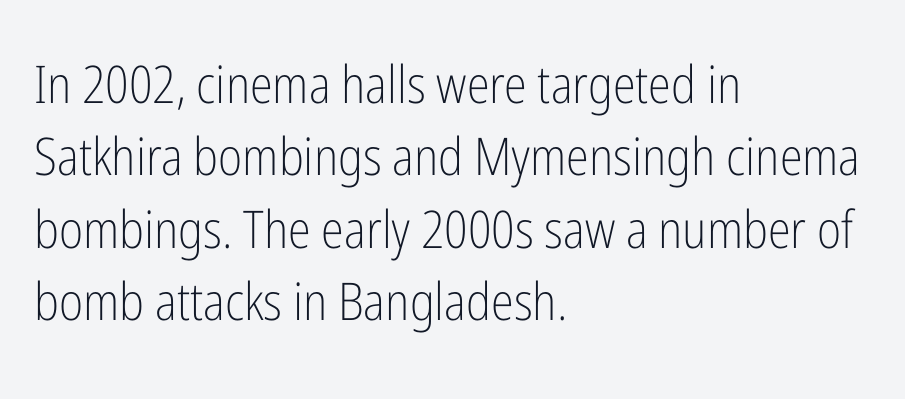
{"serif": "no", "italic": "no", "bold": "no", "weight": "light", "width": "condensed", "stroke_contrast": "low", "x_height": "medium", "monospaced": "no", "underline": "no", "align": "left", "line_spacing": "normal", "line_spacing_ratio": 1.39, "letter_spacing": "normal", "letter_spacing_em": 0.0, "glyph_px": 52}
